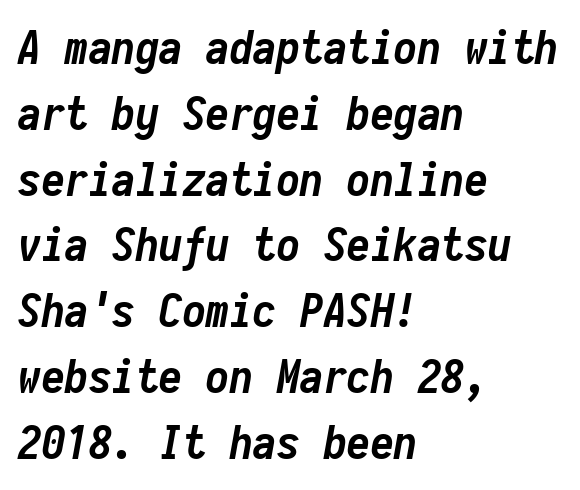
The zone under the glyphs is completely vacant. The rendering uses typewriter-style spacing with identical character cells. The lines are quadded left. Short note: letters normally spaced. Slant detected: the letters are inclined.
